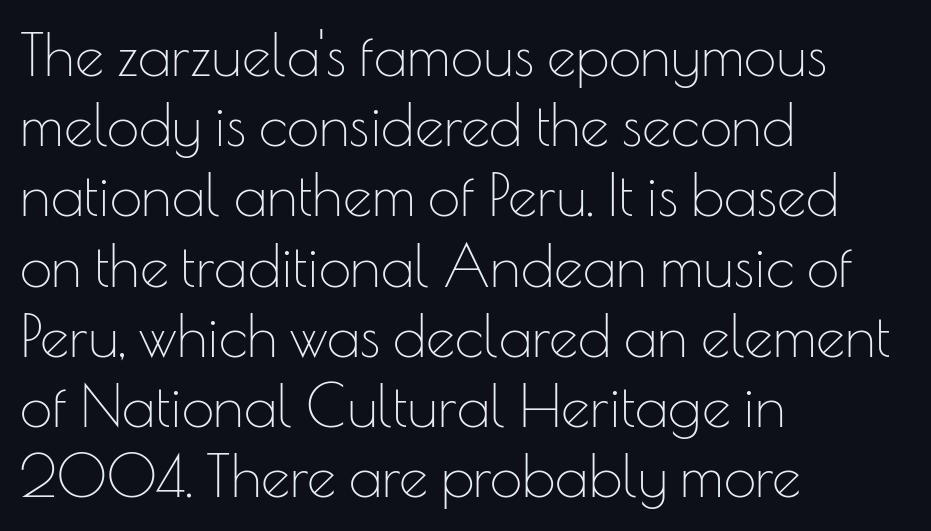
Q: Is the text bold? A: No.
Q: Is the text italic (slanted)? A: No, it is upright.
Q: Is the typeface a serif or a sans-serif typeface? A: Sans-serif.
Q: Is the text underlined? A: No.
Q: How is the paragraph aligned? A: Left-aligned.
Q: Is the spacing between letters normal or unusually wide? A: Normal.
Q: Width (condensed, normal, or wide)? A: Normal.
Q: Stroke contrast? A: Low.
Q: x-height? A: Small.
Q: Monospaced? A: No.
